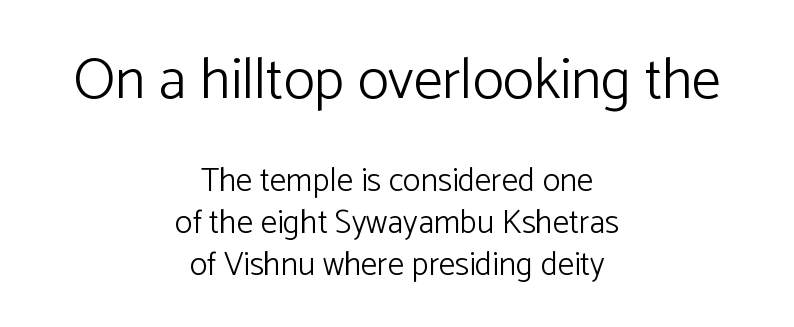
{"serif": "no", "italic": "no", "bold": "no", "weight": "light", "width": "normal", "stroke_contrast": "low", "x_height": "medium", "monospaced": "no", "underline": "no", "align": "center", "line_spacing": "normal", "line_spacing_ratio": 1.27, "letter_spacing": "normal", "letter_spacing_em": 0.0, "larger_block": "first", "size_ratio": 1.76, "glyph_px": 58}
